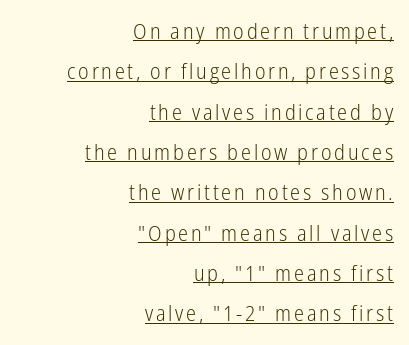
Loosely led — the rows are spread out. Does a line run under the words? Yes, clearly. This sample uses an upright cut, with every glyph sitting square on the baseline. The face looks like a standard text weight, possibly lighter.
